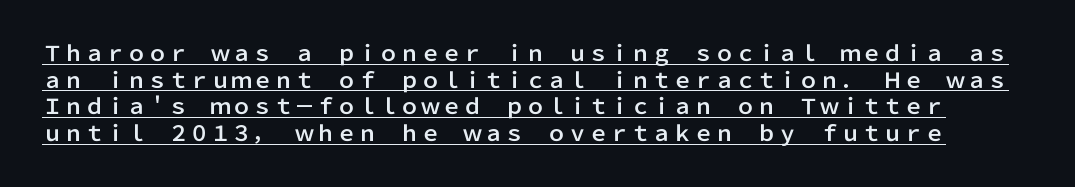
The image shows 21 px text type, upright; set normal line spacing (1.27x), normal letter spacing, underlined.
